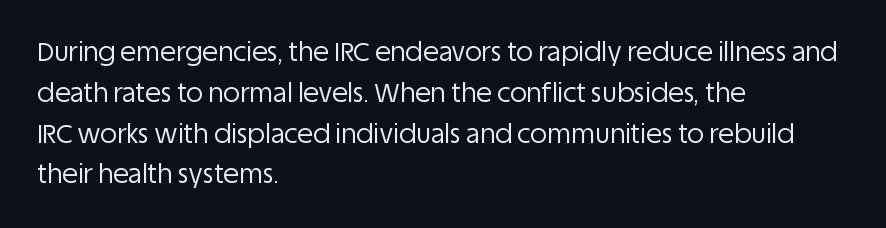
The image shows 26 px text type, upright; set left-aligned, normal line spacing (1.57x), normal letter spacing, not underlined.
